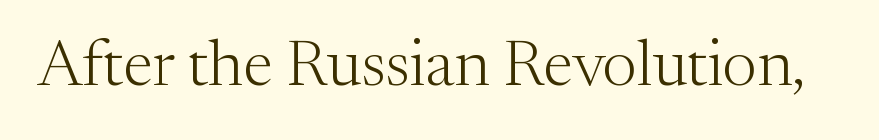
A roman cut, with each character standing at attention. The strokes are not fattened; the text isn't bold. In terms of letterspacing, this is plain default setting. You could not count columns in this text — the font is proportionally spaced. Descender tails drop into unmarked territory.
